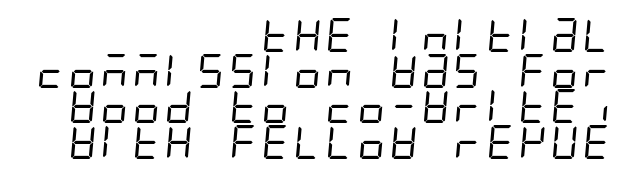
The image shows 34 px regular-weight, condensed sans-serif type; set right-aligned, tight line spacing (1.05x), normal letter spacing, not underlined; low stroke contrast and a large x-height.
